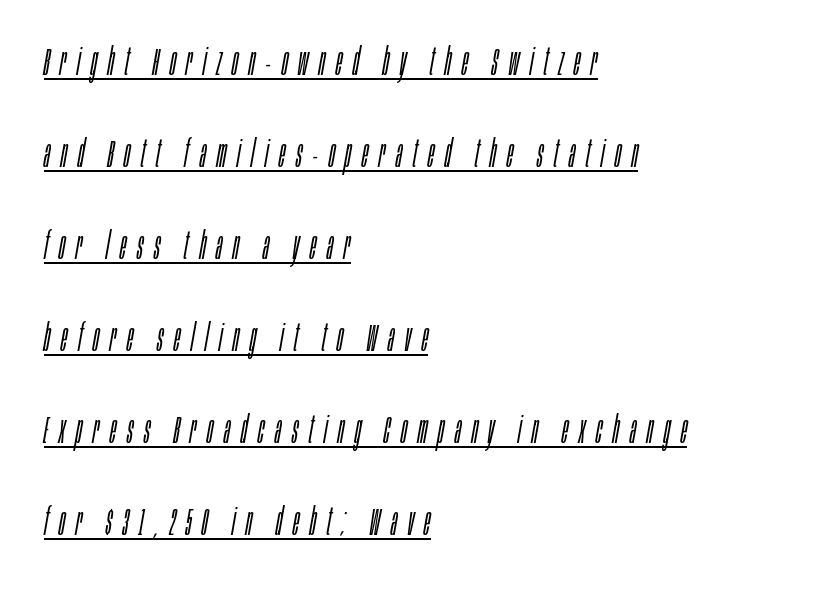
Q: Is the text bold? A: No.
Q: Is the text italic (slanted)? A: Yes, it leans right by about 10 degrees.
Q: Is the text underlined? A: Yes.
Q: How is the paragraph aligned? A: Left-aligned.
Q: Is the spacing between letters normal or unusually wide? A: Unusually wide.
Q: Is the spacing between lines tight, normal or loose? A: Loose.
Q: Width (condensed, normal, or wide)? A: Condensed.
Q: Stroke contrast? A: Low.
Q: x-height? A: Large.
Q: Monospaced? A: No.
